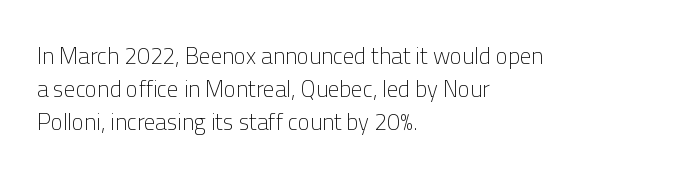
Honestly, the row spacing looks completely unremarkable. Caption: face not bold, strokes unweighted. Posture: vertical. This rendering features lettering with no underline. The setting favours the left margin, as ordinary paragraphs usually do.
